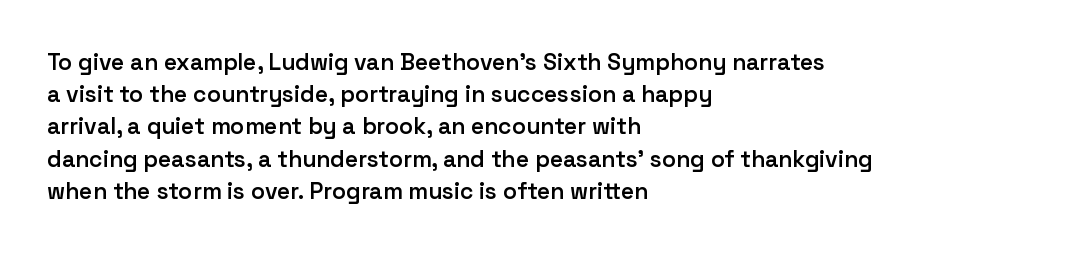
Q: Is the text bold? A: Semi-bold.
Q: Is the text italic (slanted)? A: No, it is upright.
Q: Is the text underlined? A: No.
Q: How is the paragraph aligned? A: Left-aligned.
Q: Is the spacing between letters normal or unusually wide? A: Normal.
Q: Is the spacing between lines tight, normal or loose? A: Normal.
